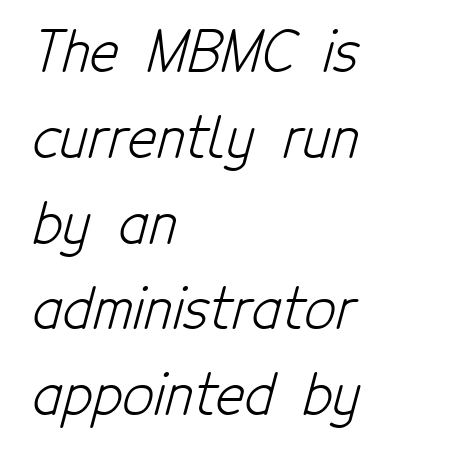
The image shows 55 px light, condensed sans-serif type; set left-aligned, normal line spacing (1.56x), normal letter spacing, not underlined; low stroke contrast and a medium x-height.
